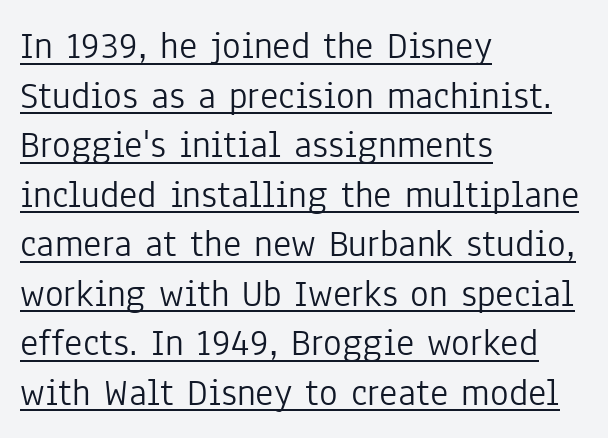
Q: Is the text bold? A: No.
Q: Is the text italic (slanted)? A: No, it is upright.
Q: Is the typeface a serif or a sans-serif typeface? A: Sans-serif.
Q: Is the text underlined? A: Yes.
Q: How is the paragraph aligned? A: Left-aligned.
Q: Is the spacing between letters normal or unusually wide? A: Normal.
Q: Is the spacing between lines tight, normal or loose? A: Normal.
Q: Width (condensed, normal, or wide)? A: Condensed.
Q: Stroke contrast? A: Low.
Q: x-height? A: Medium.
Q: Monospaced? A: No.
